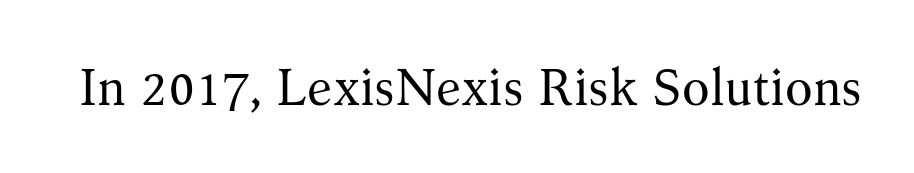
Q: Is the text bold? A: No.
Q: Is the text italic (slanted)? A: No, it is upright.
Q: Is the typeface a serif or a sans-serif typeface? A: Serif.
Q: Is the text underlined? A: No.
Q: Is the spacing between letters normal or unusually wide? A: Normal.
Q: Width (condensed, normal, or wide)? A: Normal.
Q: Stroke contrast? A: Medium.
Q: x-height? A: Medium.
Q: Monospaced? A: No.
